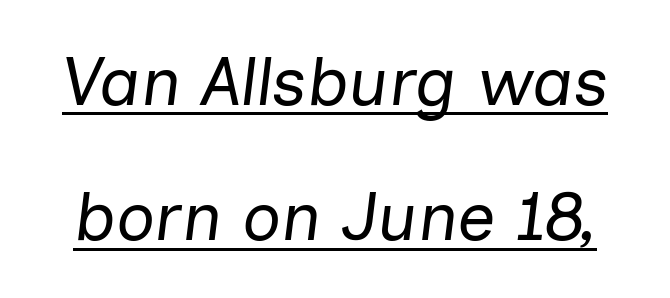
The image shows 68 px regular-weight type, italic (leaning right); set loose line spacing (1.99x), normal letter spacing, underlined; low stroke contrast and a medium x-height.
